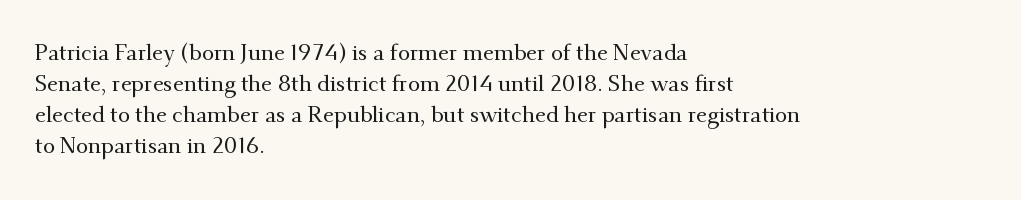
No italicization has been applied; the sample stays upright. The text block is weighted toward the left margin, trailing off unevenly rightward. Each row of text sits above clean, open space. Leading matches the norm, producing a regular column. Nobody touched the tracking dial on this one.
